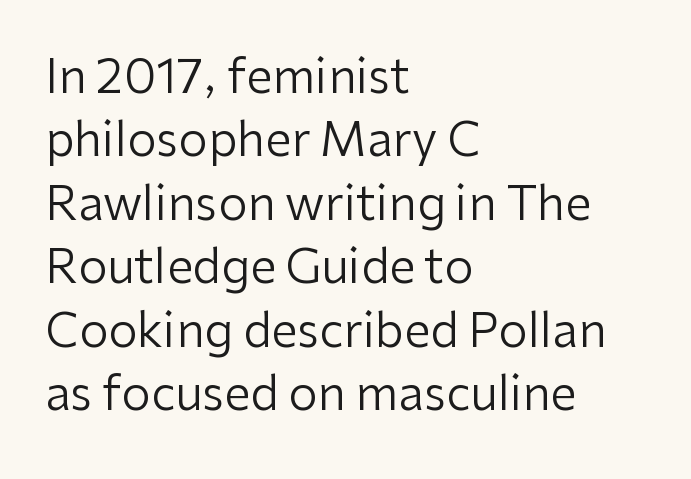
Q: Is the text bold? A: No.
Q: Is the text italic (slanted)? A: No, it is upright.
Q: Is the typeface a serif or a sans-serif typeface? A: Sans-serif.
Q: Is the text underlined? A: No.
Q: How is the paragraph aligned? A: Left-aligned.
Q: Is the spacing between letters normal or unusually wide? A: Normal.
Q: Is the spacing between lines tight, normal or loose? A: Normal.
Q: Width (condensed, normal, or wide)? A: Normal.
Q: Stroke contrast? A: Low.
Q: x-height? A: Medium.
Q: Monospaced? A: No.
